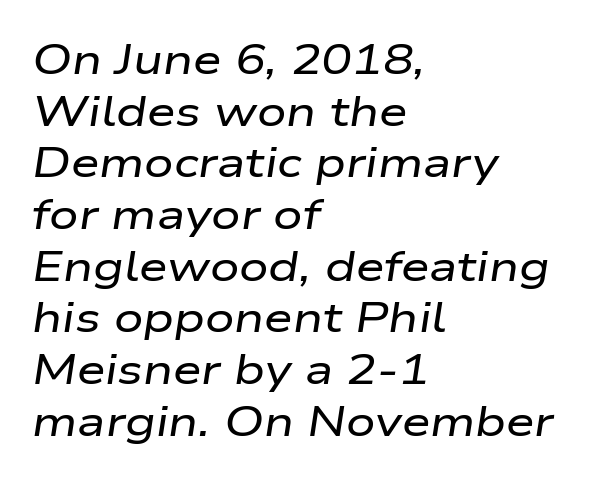
Q: Is the text italic (slanted)? A: Yes, it leans right by about 9 degrees.
Q: Is the text underlined? A: No.
Q: How is the paragraph aligned? A: Left-aligned.
Q: Is the spacing between letters normal or unusually wide? A: Normal.
Q: Is the spacing between lines tight, normal or loose? A: Normal.
Q: Width (condensed, normal, or wide)? A: Wide.
Q: Stroke contrast? A: Low.
Q: x-height? A: Medium.
Q: Monospaced? A: No.
